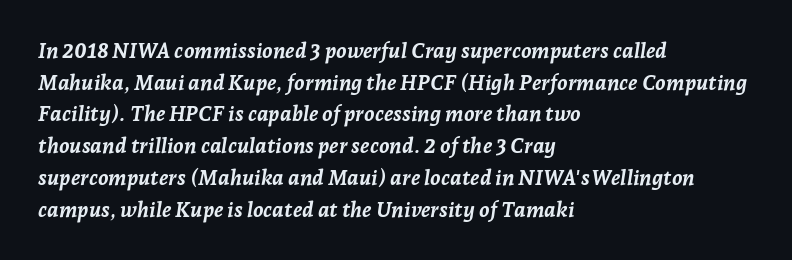
The image shows 21 px bold type, italic (leaning right); set left-aligned, normal line spacing (1.51x), normal letter spacing, not underlined.
